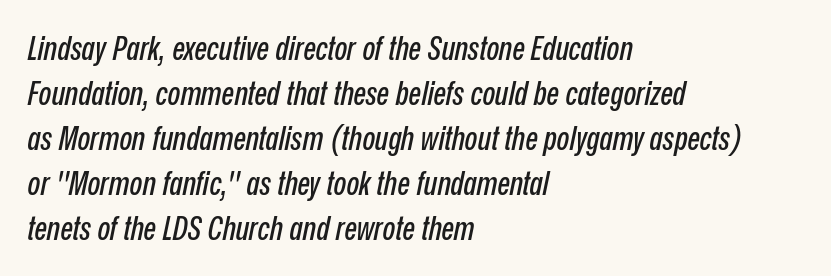
Just letters on the line, the space beneath them empty. Leading: standard. The lettering tilts uniformly, giving the passage an italic look. Spacing verdict: proportional, widths tailored to each character. These lines keep a tight, regular rhythm from letter to letter. Notice how the passage keeps a crisp vertical edge on the left only.
